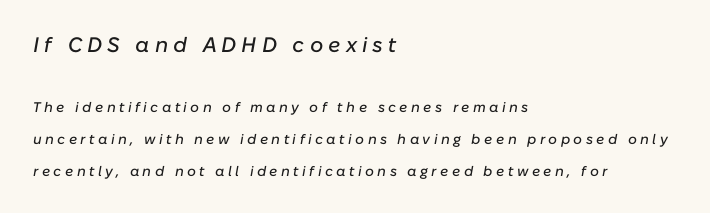
Q: Is the text italic (slanted)? A: Yes, it leans right by about 10 degrees.
Q: Is the text underlined? A: No.
Q: How is the paragraph aligned? A: Left-aligned.
Q: Is the spacing between letters normal or unusually wide? A: Unusually wide.
Q: Is the spacing between lines tight, normal or loose? A: Loose.
Q: Which block of text is set in a larger size, the first (top) or the second (bottom)? A: The first (top) one.
